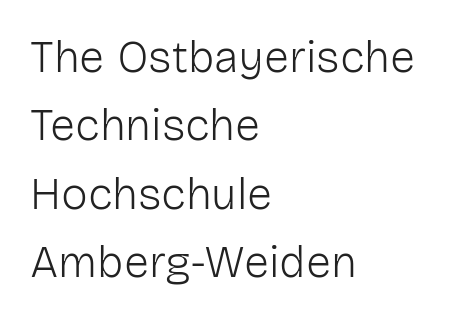
Q: Is the text bold? A: No.
Q: Is the text italic (slanted)? A: No, it is upright.
Q: Is the typeface a serif or a sans-serif typeface? A: Sans-serif.
Q: Is the text underlined? A: No.
Q: How is the paragraph aligned? A: Left-aligned.
Q: Is the spacing between letters normal or unusually wide? A: Normal.
Q: Is the spacing between lines tight, normal or loose? A: Normal.
Q: Width (condensed, normal, or wide)? A: Normal.
Q: Stroke contrast? A: Low.
Q: x-height? A: Medium.
Q: Monospaced? A: No.
